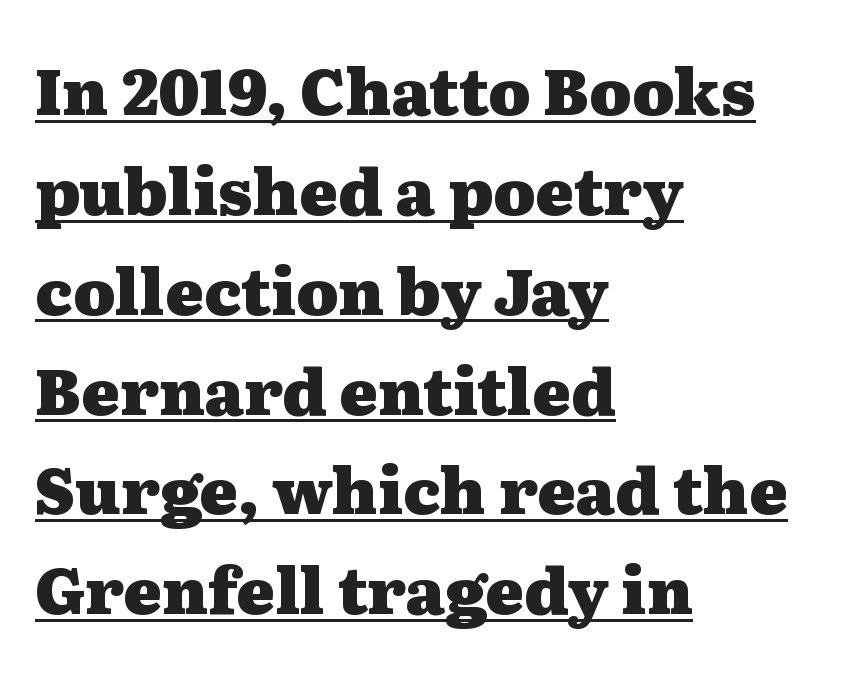
Set as a true bold cut, around the 700 mark. Every row of glyphs begins at an identical x-position on the left. The face used here is proportionally spaced, like ordinary book or web type. Whoever set this chose a conventional vertical rhythm. Posture: straight, roman, zero tilt. Nobody touched the tracking dial on this one.
